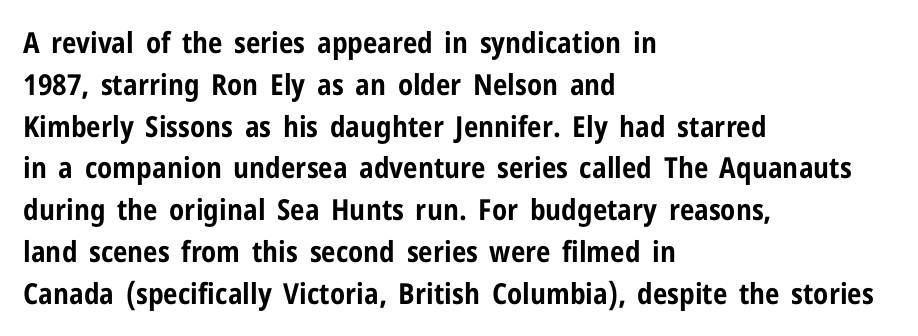
{"serif": "no", "italic": "no", "bold": "yes", "weight": "bold", "width": "condensed", "stroke_contrast": "low", "x_height": "medium", "monospaced": "no", "underline": "no", "align": "left", "line_spacing": "normal", "line_spacing_ratio": 1.44, "letter_spacing": "normal", "letter_spacing_em": 0.0, "glyph_px": 29}
